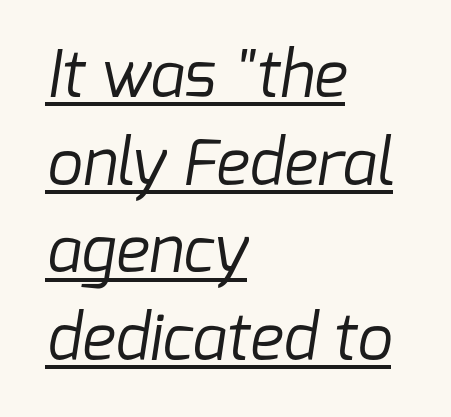
The image shows 63 px regular-weight sans-serif type; set left-aligned, normal line spacing (1.39x), normal letter spacing, underlined; low stroke contrast and a medium x-height.
